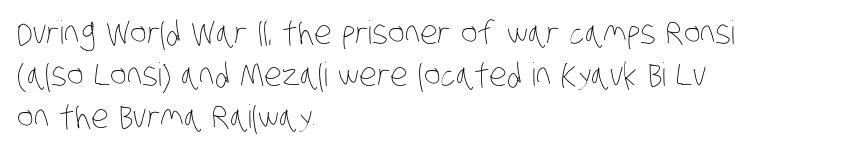
{"bold": "no", "weight": "thin", "width": "condensed", "stroke_contrast": "low", "x_height": "large", "monospaced": "no", "underline": "no", "align": "left", "line_spacing": "normal", "line_spacing_ratio": 1.31, "letter_spacing": "normal", "letter_spacing_em": 0.0, "glyph_px": 32}
